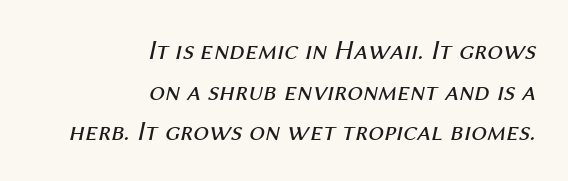
Q: Is the text bold? A: No.
Q: Is the text italic (slanted)? A: Yes, it leans right by about 12 degrees.
Q: Is the text underlined? A: No.
Q: How is the paragraph aligned? A: Right-aligned.
Q: Is the spacing between letters normal or unusually wide? A: Normal.
Q: Is the spacing between lines tight, normal or loose? A: Normal.
Q: Width (condensed, normal, or wide)? A: Normal.
Q: Stroke contrast? A: Medium.
Q: x-height? A: Medium.
Q: Monospaced? A: No.
